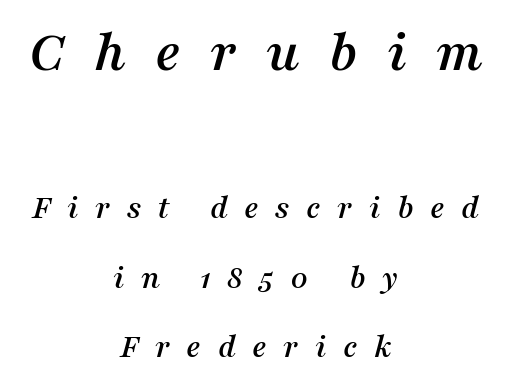
{"serif": "yes", "italic": "yes", "lean": "right", "slant_degrees": 16, "width": "normal", "stroke_contrast": "medium", "x_height": "medium", "monospaced": "no", "underline": "no", "align": "center", "line_spacing": "loose", "line_spacing_ratio": 2.05, "letter_spacing": "wide", "letter_spacing_em": 0.48, "larger_block": "first", "size_ratio": 1.76, "glyph_px": 60}
